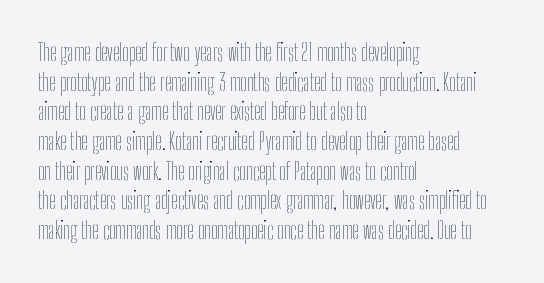
The lines sit at an ordinary, default distance from one another. The rag falls on the right side of this text block. The characters are drawn with everyday or finer stroke widths. Descender tails drop into unmarked territory.
